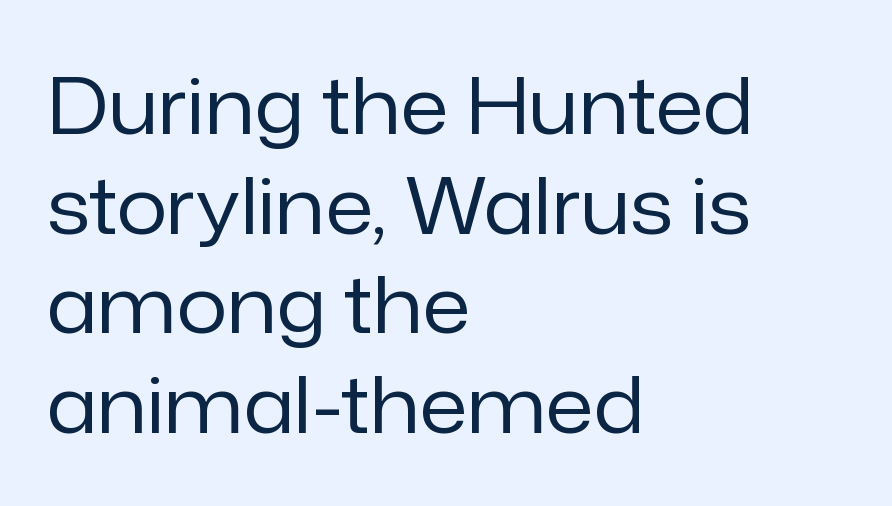
The rendering uses natural spacing where letterforms have individual widths. The text was rendered using a sans face with plain stroke endings. What's the leading like? Ordinary, nothing unusual. No chunkiness to these letters — they're not bold. This sample is left-justified, so line endings fall wherever the words run out. The type is set solid horizontally, with unmodified tracking.
